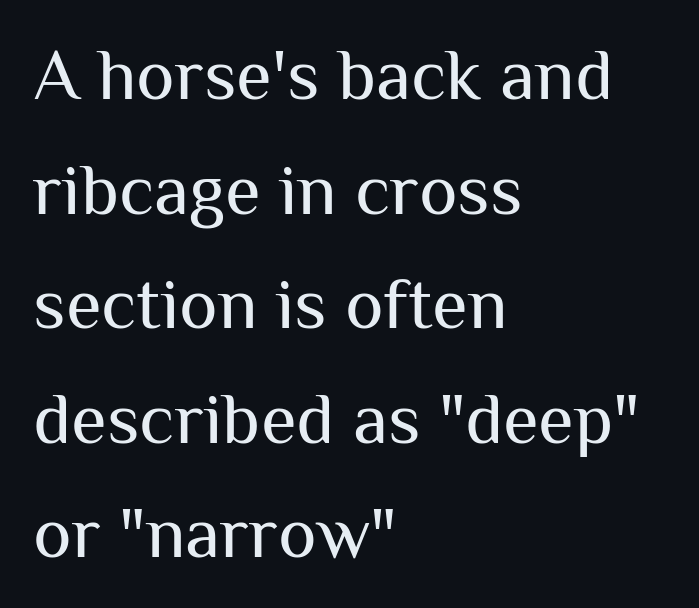
{"serif": "no", "italic": "no", "bold": "no", "weight": "regular", "width": "normal", "stroke_contrast": "medium", "x_height": "medium", "monospaced": "no", "underline": "no", "align": "left", "line_spacing": "normal", "line_spacing_ratio": 1.57, "letter_spacing": "normal", "letter_spacing_em": 0.0, "glyph_px": 73}
